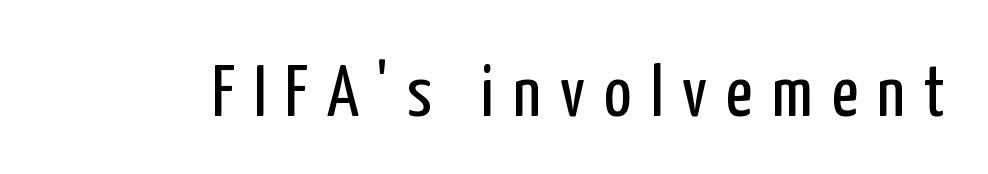
Character widths vary here, with narrow letters taking less room than wide ones. Counters stay open thanks to moderate or lighter strokes. Regarding serifs, this sample does without them. Do the letters lean? They stand straight. Is the letter spacing exaggerated? Yes — the characters are pushed far apart.
